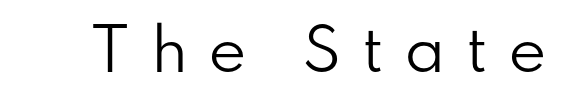
The image shows 58 px regular-weight sans-serif type, upright; set unusually wide letter spacing (+0.35 em), not underlined; low stroke contrast and a small x-height.
